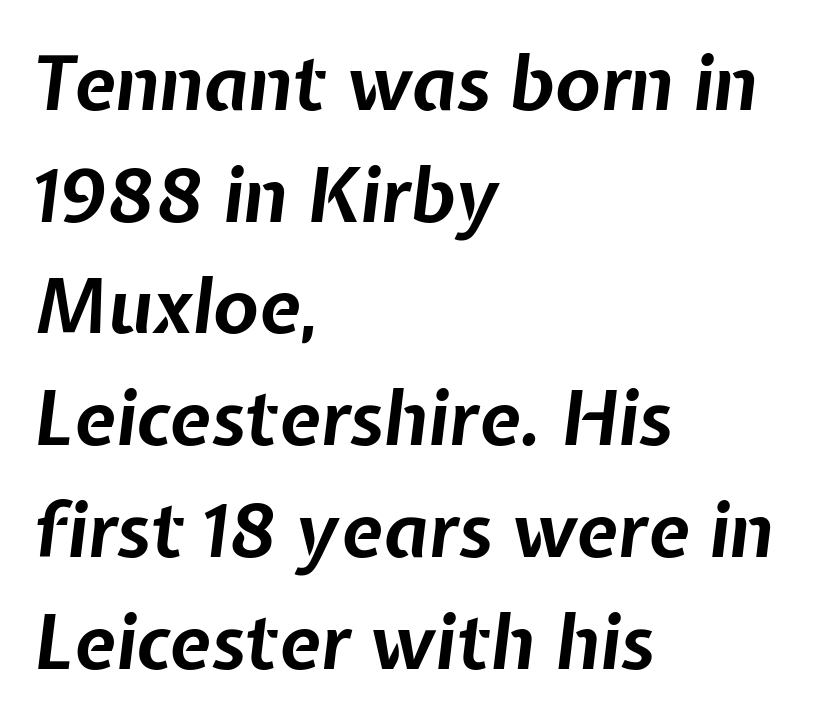
The image shows 75 px bold type, italic (leaning right); set left-aligned, normal line spacing (1.49x), normal letter spacing, not underlined; low stroke contrast and a medium x-height.
